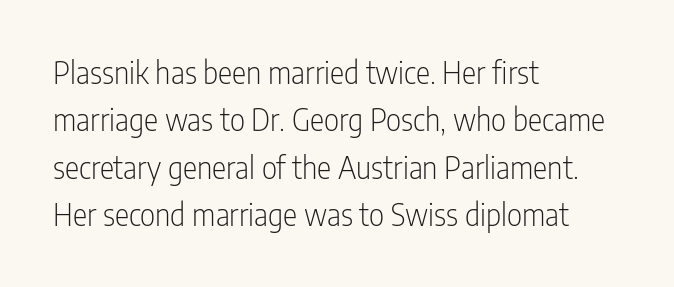
The image shows 30 px light, condensed sans-serif type, upright; set left-aligned, normal line spacing (1.58x), normal letter spacing, not underlined; low stroke contrast and a medium x-height.
